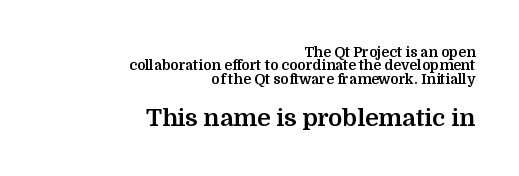
Italic? Not at all — the glyphs are vertical. Cramped leading. Here the glyphs are tracked normally, forming tight word shapes. Is the type bold? Yes — the strokes are clearly thick and heavy. Size contrast runs from small at the top to large at the bottom. Glance below the letters and you will spot only blank space.
